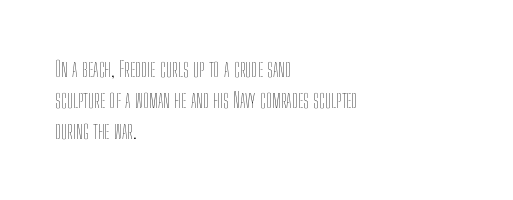
The image shows 22 px text type, upright; set left-aligned, normal line spacing (1.42x), normal letter spacing, not underlined.
